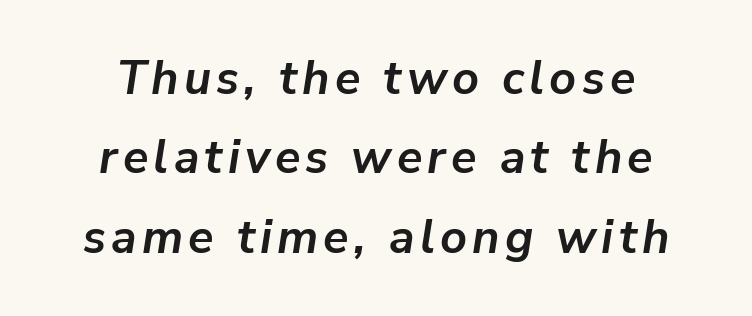
The image shows 47 px semibold type, italic (leaning right); set centered, normal line spacing (1.69x), not underlined; low stroke contrast and a medium x-height.
